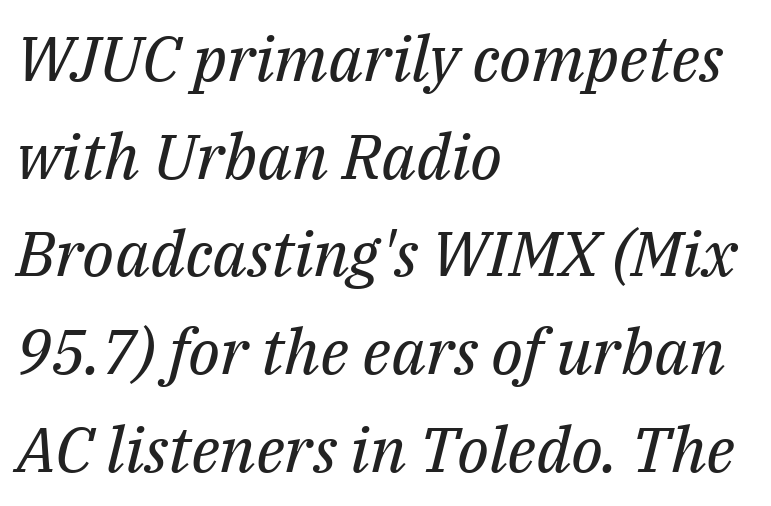
The type family on display is of the serif kind. Honestly, the row spacing looks completely unremarkable. Is this a fixed-width face? No — the glyphs have proportional, varying widths. Stems and bowls with no extra thickness — not bold. Any mark beneath the type? The region is blank.
